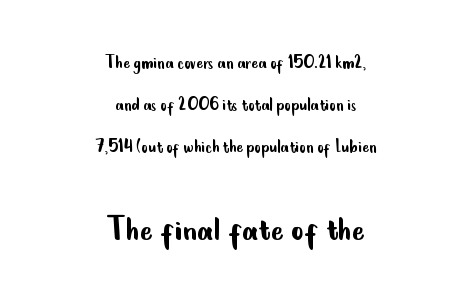
Words appear dense and cohesive because spacing is normal. Notice the wide empty band between every row — that's loose leading. You could not count columns in this text — the font is proportionally spaced. Alignment: centered. Is the type heavy? It reads as light-to-regular instead.
